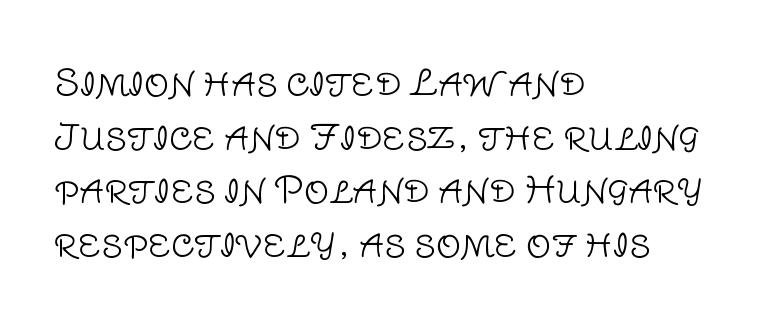
The image shows 35 px light sans-serif type; set left-aligned, normal line spacing (1.53x), normal letter spacing, not underlined; low stroke contrast and a large x-height.
